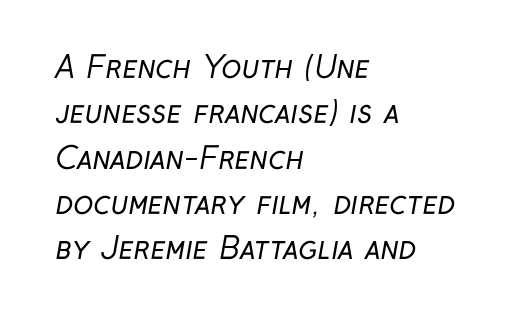
You can tell from the bare stems that sans-serif type was used. Baseline-to-baseline distance is the conventional proportion of letter height. Weight: in the light-to-regular range. Character widths vary here, with narrow letters taking less room than wide ones. Each row of text sits above clean, open space.
